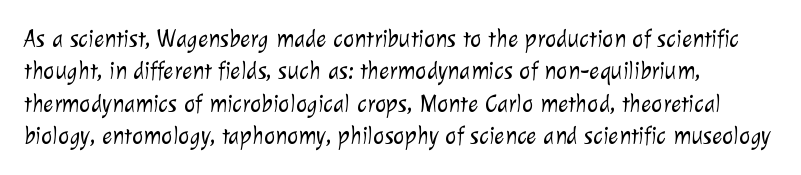
Q: Is the text bold? A: No.
Q: Is the text underlined? A: No.
Q: How is the paragraph aligned? A: Left-aligned.
Q: Is the spacing between letters normal or unusually wide? A: Normal.
Q: Is the spacing between lines tight, normal or loose? A: Normal.
